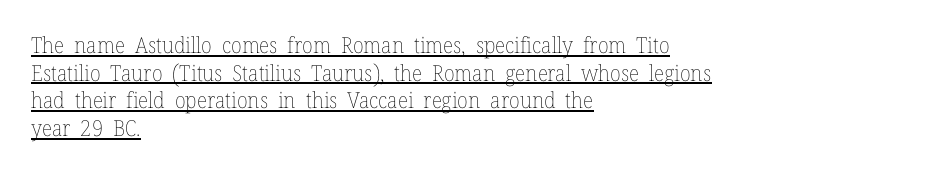
Notice how the passage keeps a crisp vertical edge on the left only. Rendered with straight, roman letterforms. Students, observe the line beneath the letters — that is underlining. In terms of leading, this rendering sits right in the middle. Stroke mass is kept to a normal reading level or below.
